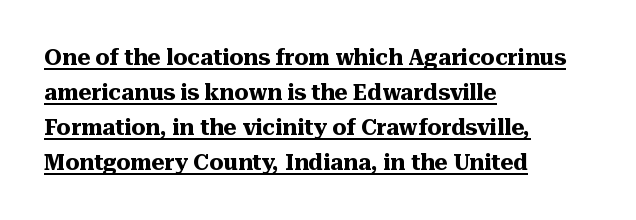
{"italic": "no", "bold": "yes", "underline": "yes", "align": "left", "line_spacing": "normal", "line_spacing_ratio": 1.59, "letter_spacing": "normal", "letter_spacing_em": 0.0, "glyph_px": 22}
